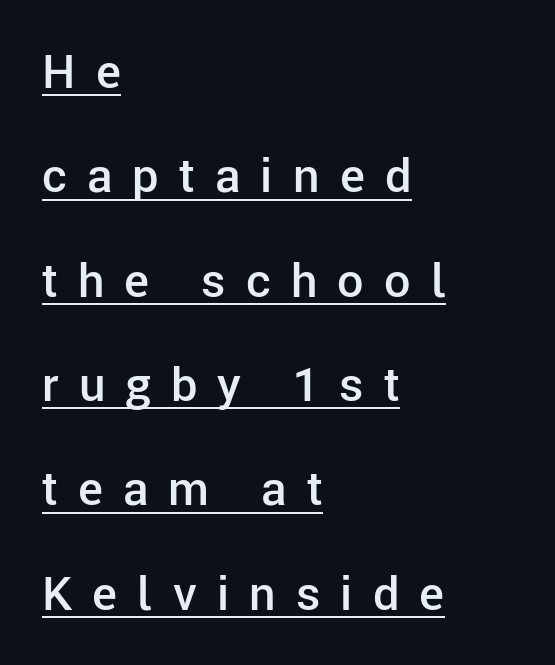
The type family on display is of the sans-serif kind. The glyphs are accompanied by a horizontal stroke just below them. The letters stand straight up with perfectly vertical stems. Each word looks stretched out because of the extra space between its letters. Weight: semibold (demi). The lines are quadded left.
